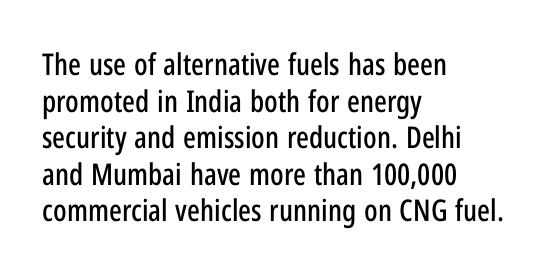
Q: Is the text italic (slanted)? A: No, it is upright.
Q: Is the typeface a serif or a sans-serif typeface? A: Sans-serif.
Q: Is the text underlined? A: No.
Q: How is the paragraph aligned? A: Left-aligned.
Q: Is the spacing between letters normal or unusually wide? A: Normal.
Q: Width (condensed, normal, or wide)? A: Condensed.
Q: Stroke contrast? A: Low.
Q: x-height? A: Medium.
Q: Monospaced? A: No.
